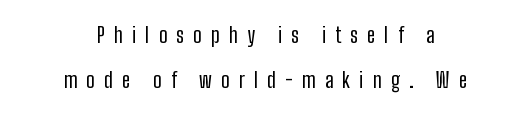
{"italic": "no", "bold": "no", "underline": "no", "align": "center", "line_spacing": "loose", "line_spacing_ratio": 2.12, "letter_spacing": "wide", "letter_spacing_em": 0.44, "glyph_px": 21}
